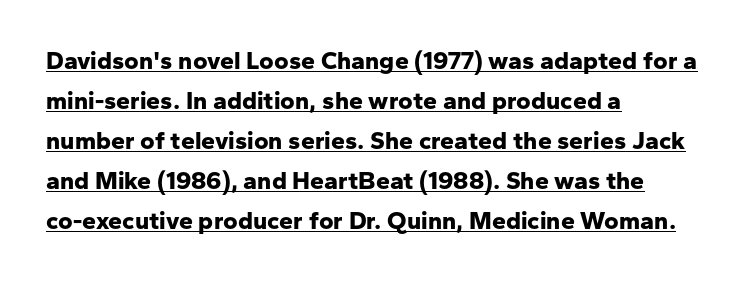
The image shows 25 px bold type, upright; set left-aligned, normal line spacing (1.6x), normal letter spacing, underlined.
